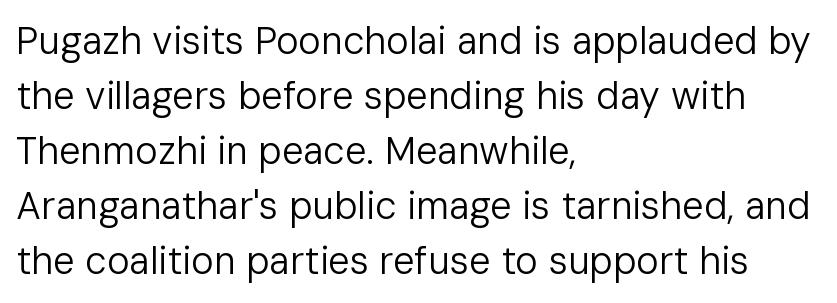
{"serif": "no", "italic": "no", "bold": "no", "weight": "regular", "width": "normal", "stroke_contrast": "low", "x_height": "medium", "monospaced": "no", "underline": "no", "align": "left", "line_spacing": "normal", "line_spacing_ratio": 1.45, "letter_spacing": "normal", "letter_spacing_em": 0.0, "glyph_px": 38}
